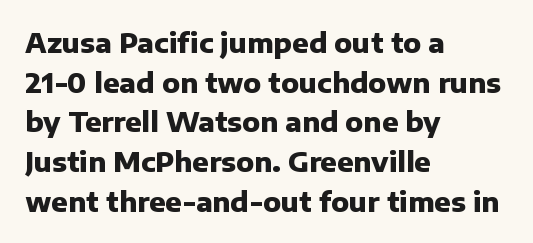
The image shows 27 px bold type, upright; set left-aligned, normal line spacing (1.47x), normal letter spacing, not underlined.
